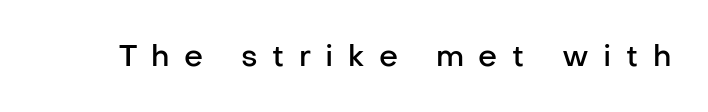
Q: Is the text bold? A: Semi-bold.
Q: Is the text italic (slanted)? A: No, it is upright.
Q: Is the typeface a serif or a sans-serif typeface? A: Sans-serif.
Q: Is the text underlined? A: No.
Q: Is the spacing between letters normal or unusually wide? A: Unusually wide.
Q: Width (condensed, normal, or wide)? A: Normal.
Q: Stroke contrast? A: Low.
Q: x-height? A: Medium.
Q: Monospaced? A: No.
